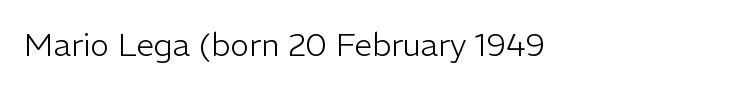
{"serif": "no", "italic": "no", "bold": "no", "weight": "light", "width": "normal", "stroke_contrast": "low", "x_height": "medium", "monospaced": "no", "underline": "no", "align": "left", "letter_spacing": "normal", "letter_spacing_em": 0.0, "glyph_px": 32}
